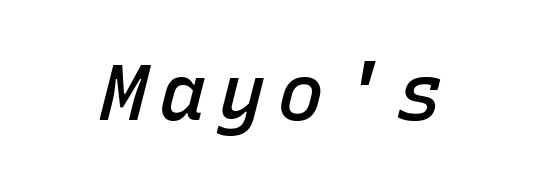
{"italic": "yes", "lean": "right", "slant_degrees": 15, "bold": "semi", "weight": "semibold", "width": "normal", "stroke_contrast": "low", "x_height": "medium", "monospaced": "yes", "underline": "no", "glyph_px": 79}
